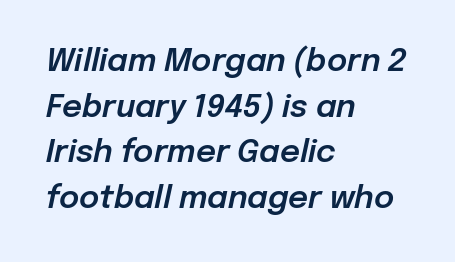
This rendering uses left alignment, leaving the right contour irregular. Words float on clear page, feet unadorned. Does the lettering tilt? It does — this is italic. Varying glyph widths throughout — classic text-font behaviour.
